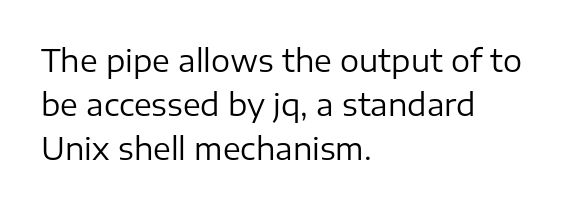
Q: Is the text bold? A: No.
Q: Is the text italic (slanted)? A: No, it is upright.
Q: Is the typeface a serif or a sans-serif typeface? A: Sans-serif.
Q: Is the text underlined? A: No.
Q: How is the paragraph aligned? A: Left-aligned.
Q: Is the spacing between letters normal or unusually wide? A: Normal.
Q: Is the spacing between lines tight, normal or loose? A: Normal.
Q: Width (condensed, normal, or wide)? A: Normal.
Q: Stroke contrast? A: Low.
Q: x-height? A: Medium.
Q: Monospaced? A: No.
